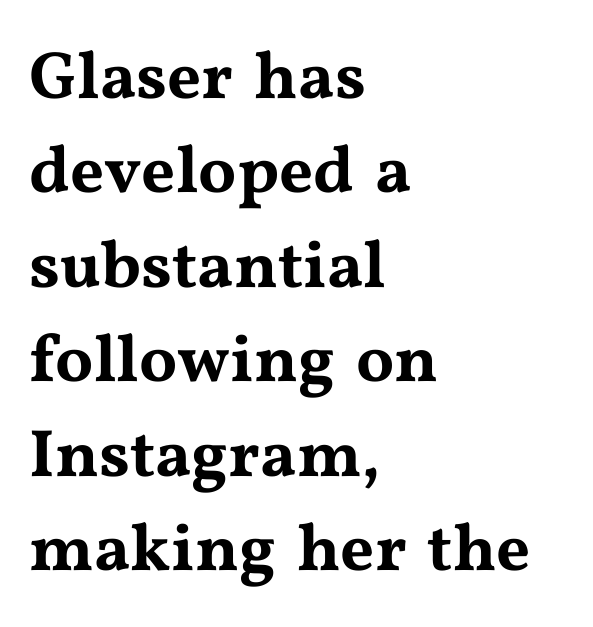
{"serif": "yes", "italic": "no", "width": "wide", "stroke_contrast": "medium", "x_height": "medium", "monospaced": "no", "underline": "no", "align": "left", "line_spacing": "normal", "line_spacing_ratio": 1.41, "letter_spacing": "normal", "letter_spacing_em": 0.0, "glyph_px": 67}
